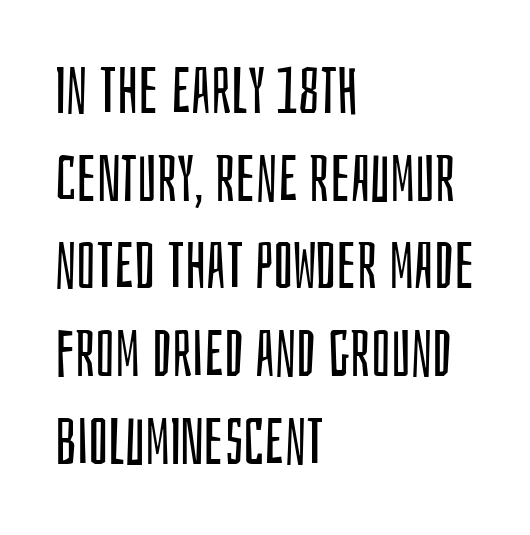
{"serif": "no", "italic": "no", "bold": "no", "weight": "regular", "width": "condensed", "stroke_contrast": "low", "x_height": "large", "monospaced": "no", "underline": "no", "align": "left", "line_spacing": "normal", "line_spacing_ratio": 1.37, "letter_spacing": "normal", "letter_spacing_em": 0.0, "glyph_px": 64}
